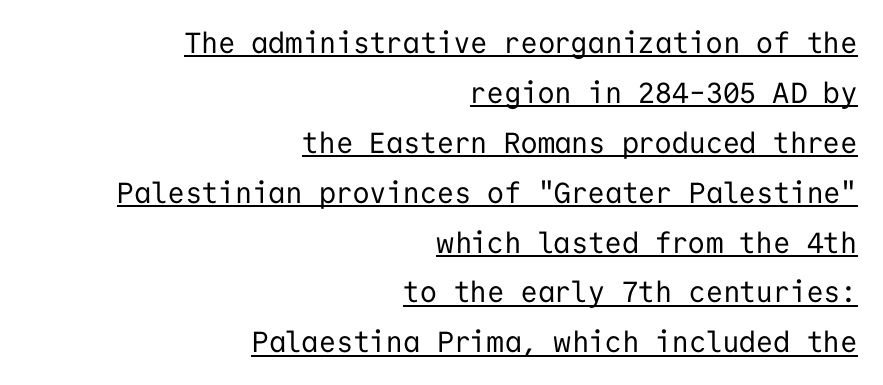
The image shows 29 px regular-weight sans-serif type, upright, monospaced; set right-aligned, line spacing 1.72x, normal letter spacing, underlined; low stroke contrast and a medium x-height.
